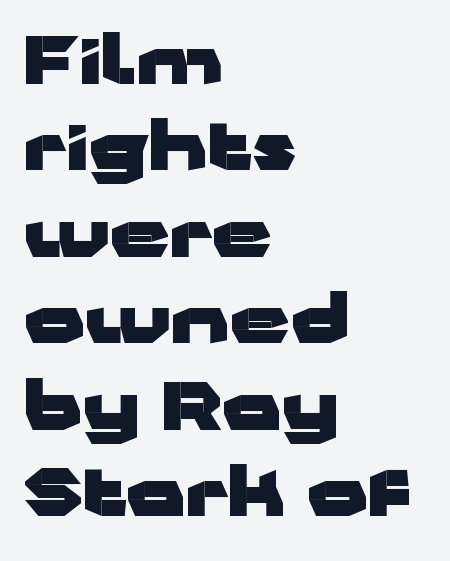
The image shows 66 px heavy, wide sans-serif type, upright; set left-aligned, normal line spacing (1.31x), normal letter spacing, not underlined; low stroke contrast and a medium x-height.
